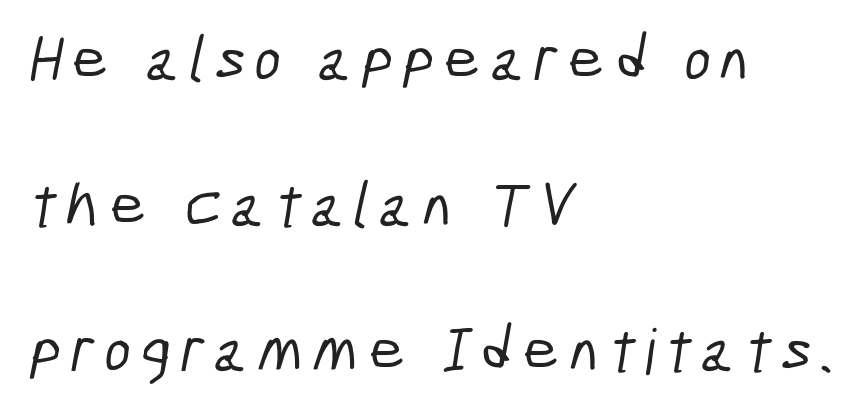
Character widths vary here, with narrow letters taking less room than wide ones. The letters carry no serifs — their stems end cleanly without finishing strokes. This block would shrink considerably if given ordinary leading; it's expanded now. The baseline area is clear. A student would call this left alignment; a typographer would say flush left, rag right.
